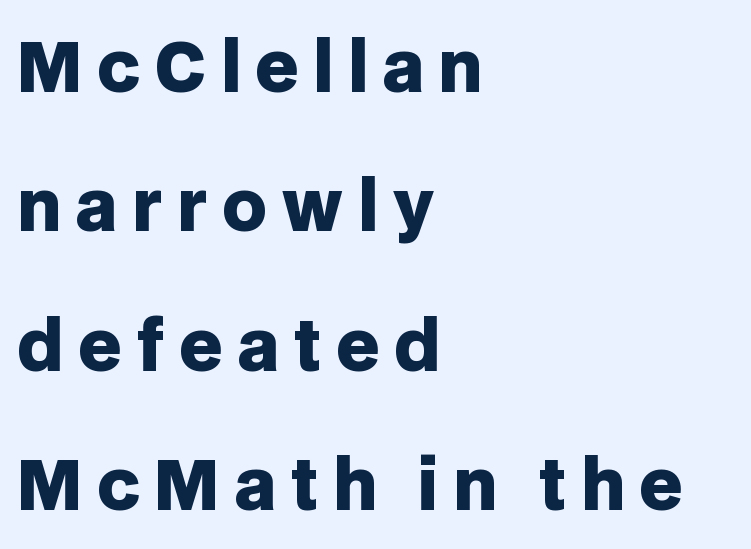
Is this a fixed-width face? No — the glyphs have proportional, varying widths. Chunky letters — that's bold for sure. This is the regular roman posture of the typeface. Has an underline been added? It has not. All the whitespace from short lines collects on the right. Honestly, the letter spacing is so wide it's the main thing you notice.
